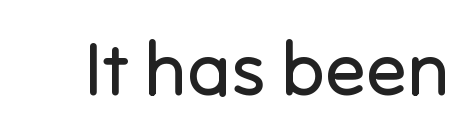
{"serif": "no", "italic": "no", "bold": "no", "weight": "regular", "width": "normal", "stroke_contrast": "low", "x_height": "medium", "monospaced": "no", "underline": "no", "letter_spacing": "normal", "letter_spacing_em": 0.0, "glyph_px": 75}
